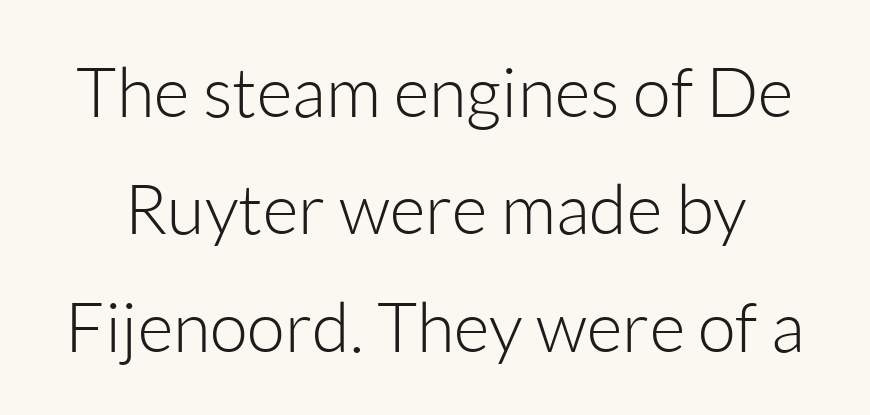
The image shows 69 px light sans-serif type, upright; set normal line spacing (1.7x), normal letter spacing, not underlined; low stroke contrast and a medium x-height.
